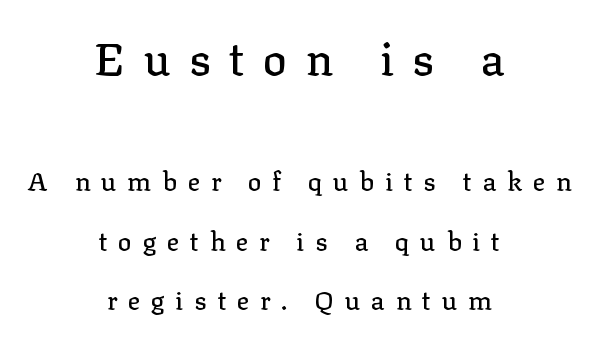
Q: Is the text italic (slanted)? A: No, it is upright.
Q: Is the typeface a serif or a sans-serif typeface? A: Serif.
Q: Is the text underlined? A: No.
Q: How is the paragraph aligned? A: Centered.
Q: Is the spacing between letters normal or unusually wide? A: Unusually wide.
Q: Is the spacing between lines tight, normal or loose? A: Loose.
Q: Which block of text is set in a larger size, the first (top) or the second (bottom)? A: The first (top) one.
Q: Width (condensed, normal, or wide)? A: Normal.
Q: Stroke contrast? A: Low.
Q: x-height? A: Medium.
Q: Monospaced? A: No.
